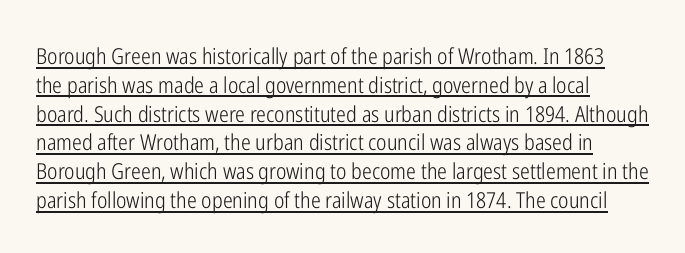
The image shows 22 px text type, upright; set normal line spacing (1.31x), normal letter spacing, underlined.
